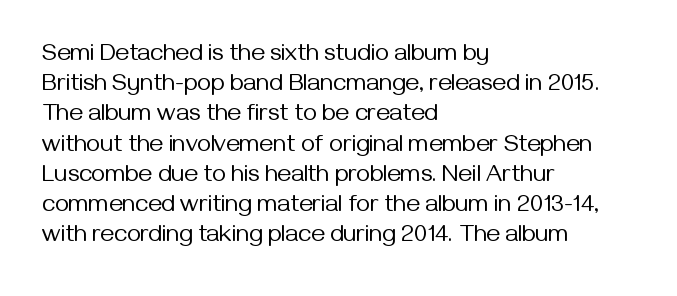
The image shows 24 px text type, upright; set left-aligned, normal line spacing (1.26x), normal letter spacing, not underlined.
